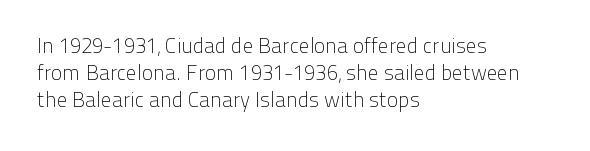
{"italic": "no", "bold": "no", "underline": "no", "align": "left", "line_spacing": "normal", "line_spacing_ratio": 1.29, "letter_spacing": "normal", "letter_spacing_em": 0.0, "glyph_px": 21}
